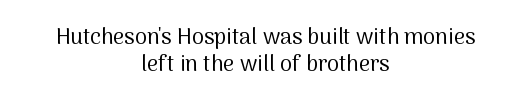
The image shows 22 px text type, upright; set centered, line spacing 1.23x, normal letter spacing, not underlined.
